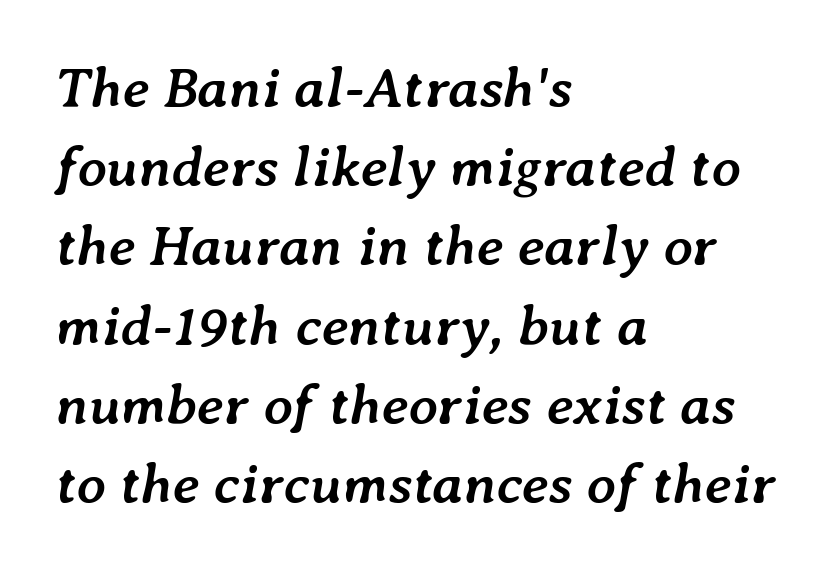
The strip under each line holds only bare page. The rendering keeps characters at their native spacing. Vertical spacing — default. It's the slanting kind of type. Strong, thick strokes mark this as bold type. Character widths vary here, with narrow letters taking less room than wide ones.
